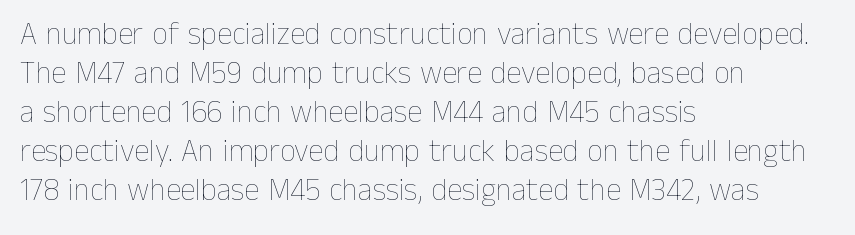
The image shows 31 px thin type, upright; set left-aligned, normal line spacing (1.26x), normal letter spacing, not underlined; low stroke contrast and a medium x-height.
